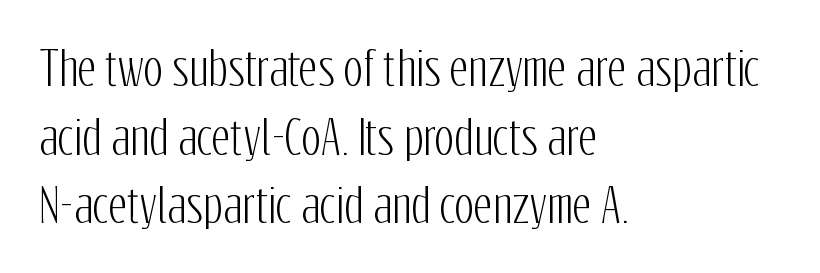
{"serif": "no", "italic": "no", "width": "condensed", "stroke_contrast": "low", "x_height": "medium", "monospaced": "no", "underline": "no", "align": "left", "line_spacing": "normal", "line_spacing_ratio": 1.49, "letter_spacing": "normal", "letter_spacing_em": 0.0, "glyph_px": 46}
